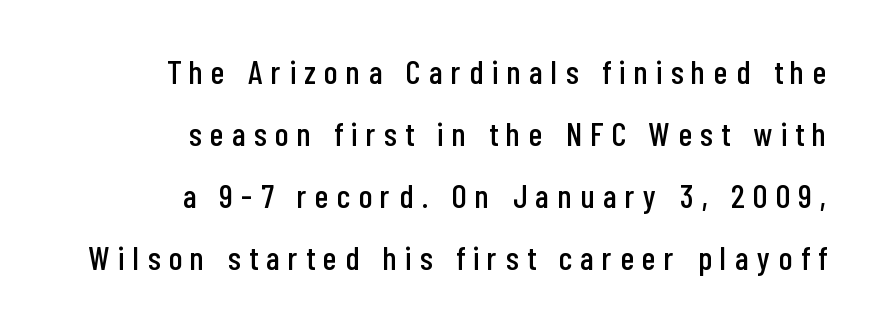
{"serif": "no", "italic": "no", "width": "condensed", "stroke_contrast": "low", "x_height": "medium", "monospaced": "no", "underline": "no", "align": "right", "line_spacing_ratio": 1.88, "letter_spacing": "wide", "letter_spacing_em": 0.26, "glyph_px": 33}
